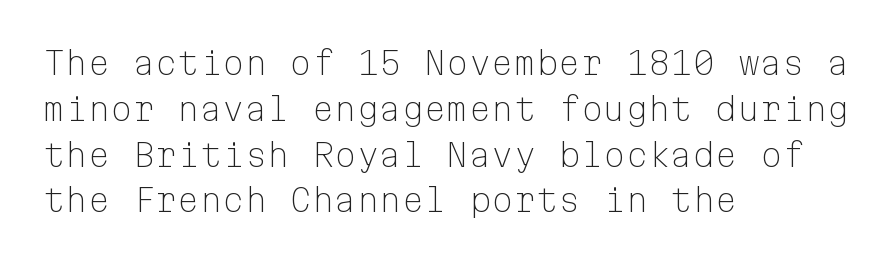
{"serif": "no", "italic": "no", "bold": "no", "weight": "light", "width": "normal", "stroke_contrast": "low", "x_height": "medium", "monospaced": "yes", "underline": "no", "align": "left", "line_spacing": "normal", "line_spacing_ratio": 1.43, "letter_spacing": "normal", "letter_spacing_em": 0.0, "glyph_px": 32}
